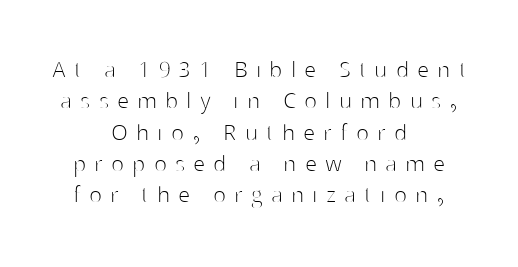
{"italic": "no", "bold": "no", "underline": "no", "align": "center", "line_spacing_ratio": 1.16, "letter_spacing": "wide", "letter_spacing_em": 0.31, "glyph_px": 27}
